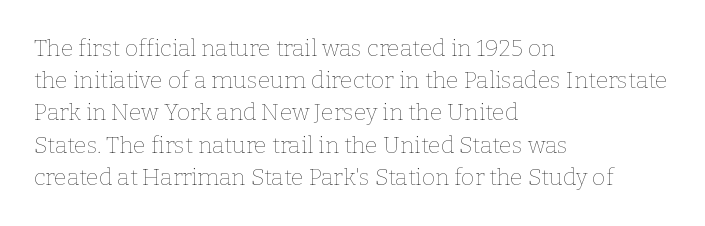
The image shows 23 px text type, upright; set left-aligned, normal line spacing (1.4x), normal letter spacing, not underlined.
